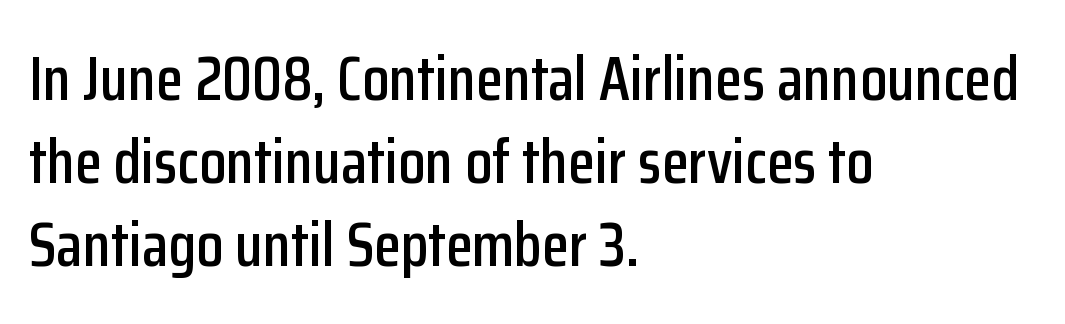
{"serif": "no", "italic": "no", "width": "condensed", "stroke_contrast": "low", "x_height": "medium", "monospaced": "no", "underline": "no", "align": "left", "line_spacing": "normal", "line_spacing_ratio": 1.34, "letter_spacing": "normal", "letter_spacing_em": 0.0, "glyph_px": 62}
